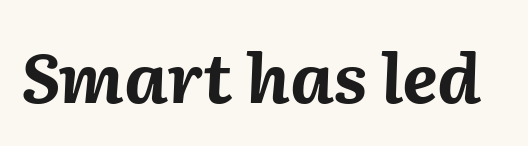
The image shows 69 px bold type, italic (leaning right); set normal letter spacing, not underlined; medium stroke contrast and a medium x-height.
